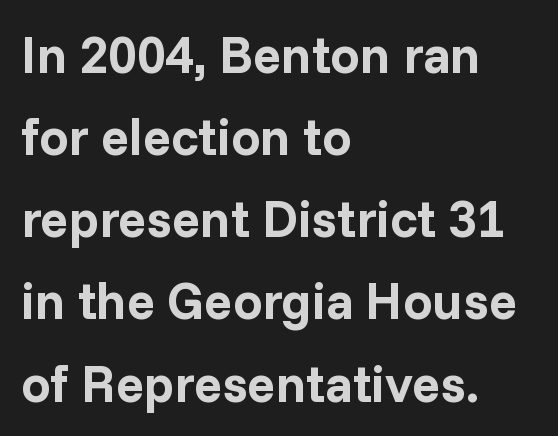
{"serif": "no", "italic": "no", "bold": "yes", "weight": "bold", "width": "normal", "stroke_contrast": "low", "x_height": "medium", "monospaced": "no", "underline": "no", "align": "left", "line_spacing": "normal", "line_spacing_ratio": 1.58, "letter_spacing": "normal", "letter_spacing_em": 0.0, "glyph_px": 52}
